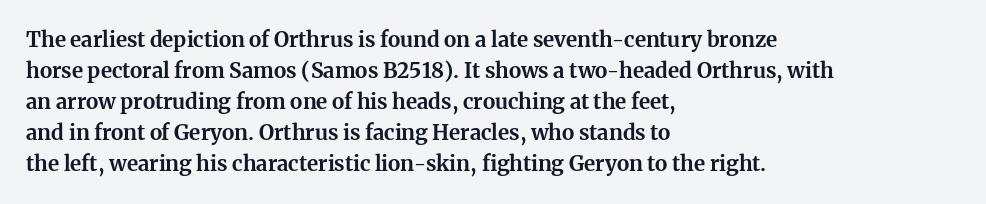
Q: Is the text bold? A: Yes.
Q: Is the text italic (slanted)? A: No, it is upright.
Q: Is the text underlined? A: No.
Q: How is the paragraph aligned? A: Left-aligned.
Q: Is the spacing between letters normal or unusually wide? A: Normal.
Q: Is the spacing between lines tight, normal or loose? A: Normal.
